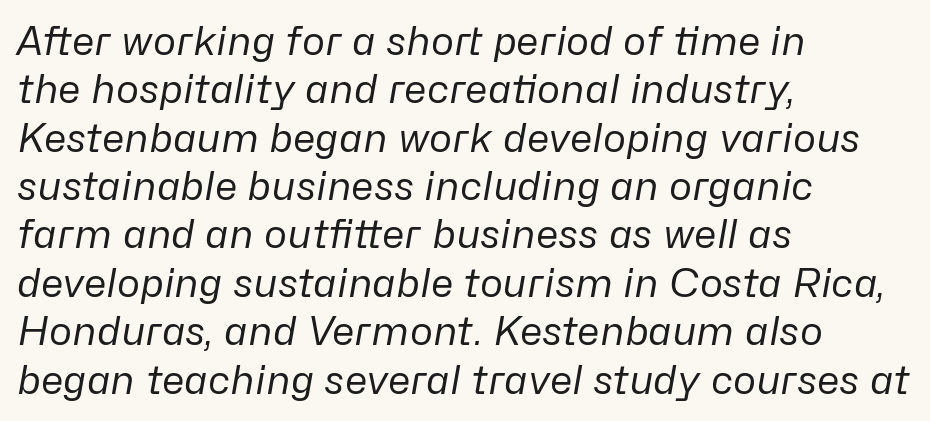
Q: Is the text bold? A: No.
Q: Is the text italic (slanted)? A: Yes, it leans right by about 10 degrees.
Q: Is the text underlined? A: No.
Q: How is the paragraph aligned? A: Left-aligned.
Q: Is the spacing between letters normal or unusually wide? A: Normal.
Q: Width (condensed, normal, or wide)? A: Normal.
Q: Stroke contrast? A: Low.
Q: x-height? A: Medium.
Q: Monospaced? A: No.
